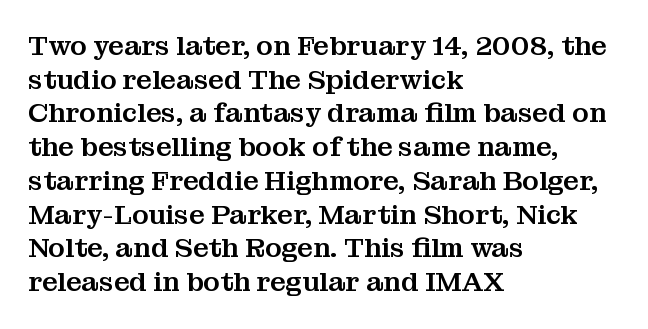
{"italic": "no", "underline": "no", "align": "left", "line_spacing": "normal", "line_spacing_ratio": 1.25, "letter_spacing": "normal", "letter_spacing_em": 0.0, "glyph_px": 27}
